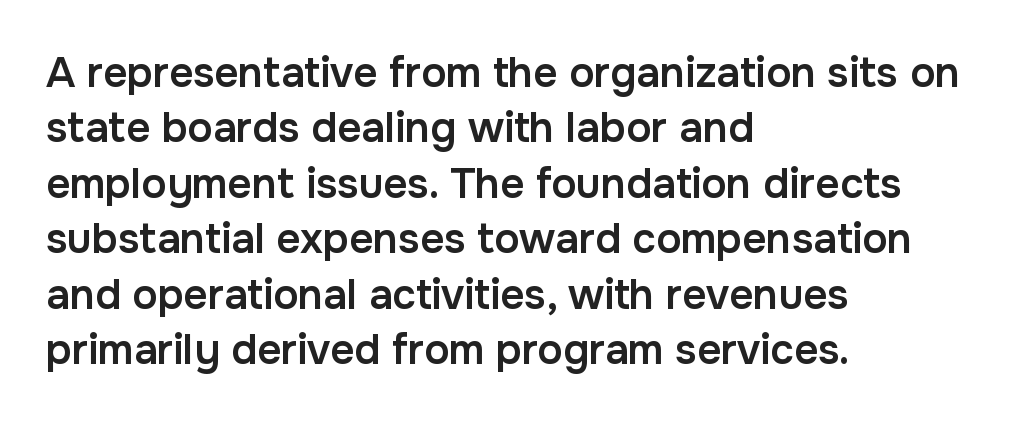
Q: Is the text bold? A: Semi-bold.
Q: Is the text italic (slanted)? A: No, it is upright.
Q: Is the typeface a serif or a sans-serif typeface? A: Sans-serif.
Q: Is the text underlined? A: No.
Q: How is the paragraph aligned? A: Left-aligned.
Q: Is the spacing between letters normal or unusually wide? A: Normal.
Q: Is the spacing between lines tight, normal or loose? A: Normal.
Q: Width (condensed, normal, or wide)? A: Normal.
Q: Stroke contrast? A: Low.
Q: x-height? A: Medium.
Q: Monospaced? A: No.
